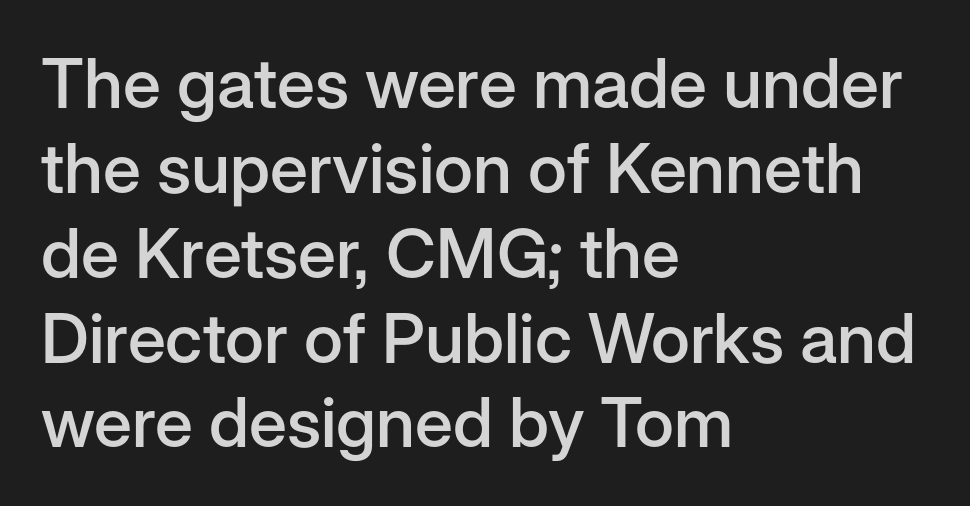
Line beginnings align vertically; line endings do not. Typesetter's note: demi weight, one step under bold. Varying glyph widths throughout — classic text-font behaviour. Type without underlining. The characters display no serif detailing; their extremities are plain.
